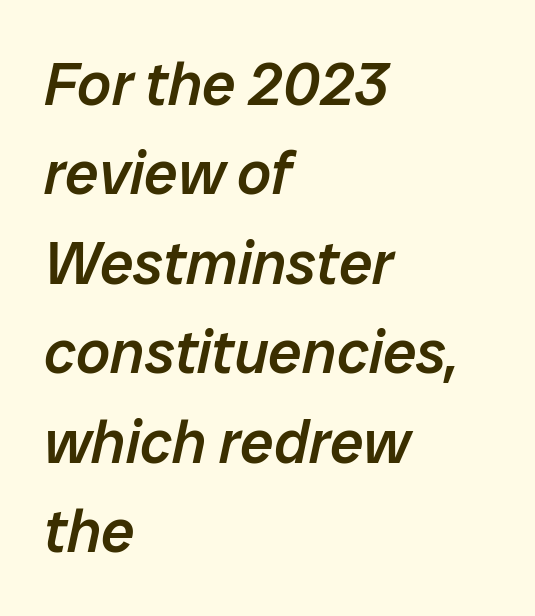
Q: Is the text bold? A: Semi-bold.
Q: Is the text italic (slanted)? A: Yes, it leans right by about 12 degrees.
Q: Is the text underlined? A: No.
Q: How is the paragraph aligned? A: Left-aligned.
Q: Is the spacing between letters normal or unusually wide? A: Normal.
Q: Is the spacing between lines tight, normal or loose? A: Normal.
Q: Width (condensed, normal, or wide)? A: Normal.
Q: Stroke contrast? A: Low.
Q: x-height? A: Medium.
Q: Monospaced? A: No.
